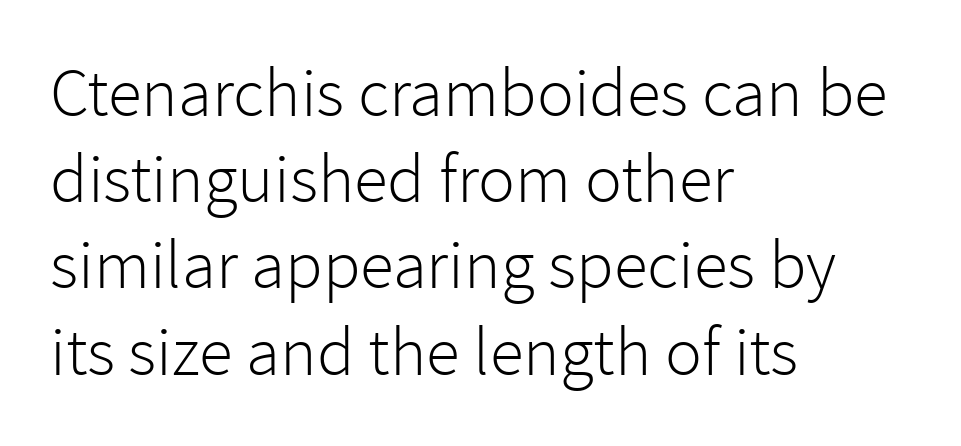
The image shows 69 px light sans-serif type, upright; set left-aligned, normal line spacing (1.25x), normal letter spacing, not underlined; low stroke contrast and a medium x-height.
